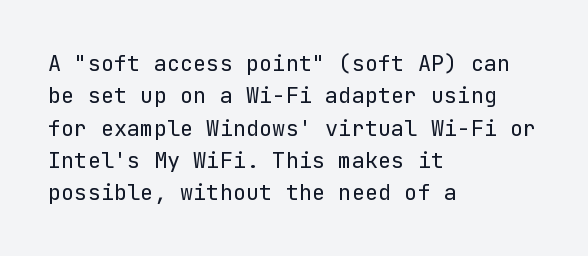
The image shows 22 px text type, upright; set left-aligned, normal line spacing (1.47x), normal letter spacing, not underlined.
